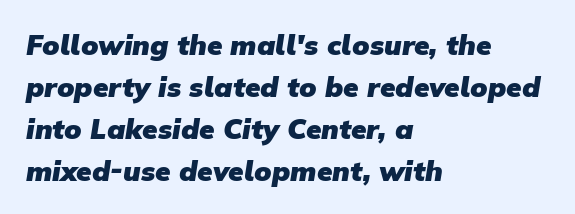
The letters advance in unequal steps, a hallmark of proportional type. The lines are quadded left. This sample uses a sans-serif face. The passage shown is not underscored anywhere. The rendering uses a moderate line-height, typical for paragraphs. Glyph-to-glyph distance matches everyday printed text.
